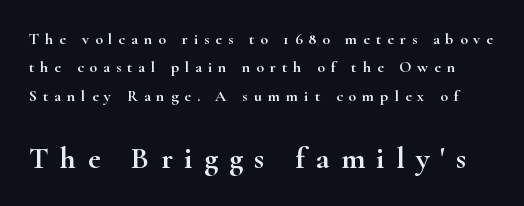
The image shows 31 px wide serif type, upright; set line spacing 1.77x, unusually wide letter spacing (+0.37 em), not underlined; the second (bottom) block is 1.94x larger; high stroke contrast and a small x-height.
